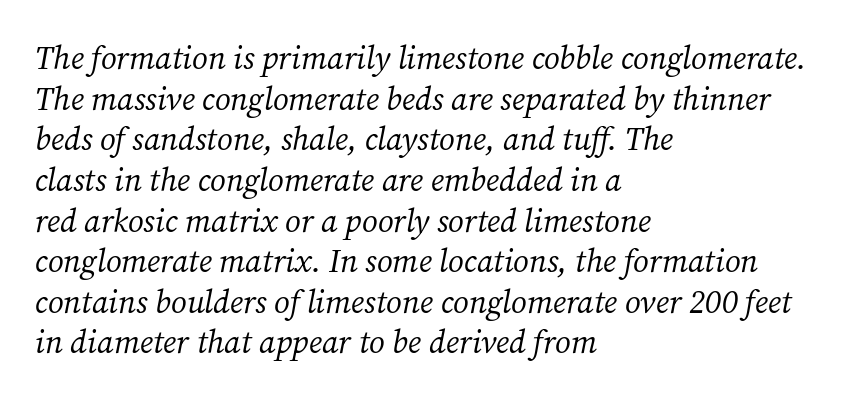
Q: Is the text bold? A: No.
Q: Is the text italic (slanted)? A: Yes, it leans right by about 12 degrees.
Q: Is the typeface a serif or a sans-serif typeface? A: Serif.
Q: Is the text underlined? A: No.
Q: How is the paragraph aligned? A: Left-aligned.
Q: Is the spacing between letters normal or unusually wide? A: Normal.
Q: Is the spacing between lines tight, normal or loose? A: Normal.
Q: Width (condensed, normal, or wide)? A: Normal.
Q: Stroke contrast? A: Medium.
Q: x-height? A: Medium.
Q: Monospaced? A: No.
